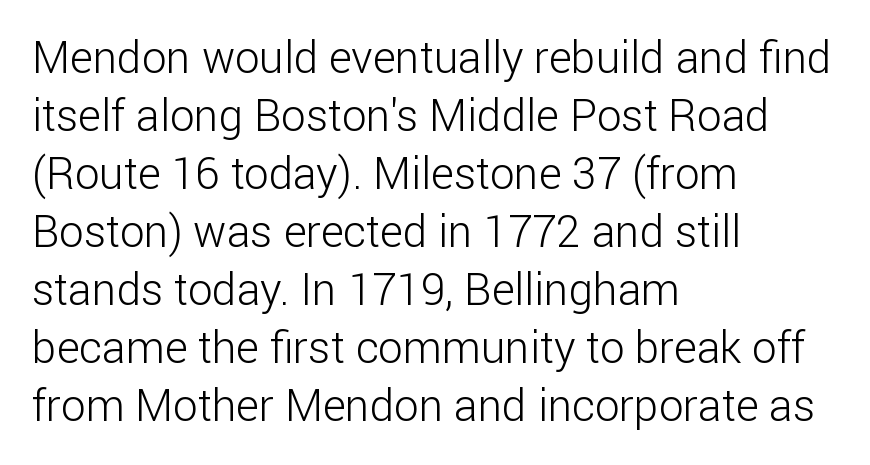
{"serif": "no", "italic": "no", "bold": "no", "weight": "light", "width": "normal", "stroke_contrast": "low", "x_height": "medium", "monospaced": "no", "underline": "no", "align": "left", "line_spacing": "normal", "line_spacing_ratio": 1.32, "letter_spacing": "normal", "letter_spacing_em": 0.0, "glyph_px": 44}
